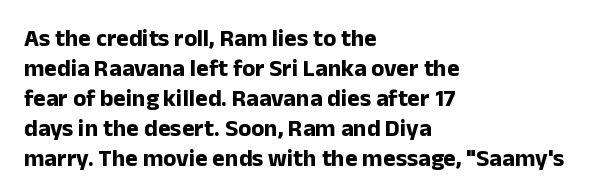
The image shows 24 px bold type, upright; set left-aligned, normal line spacing (1.25x), normal letter spacing, not underlined.
